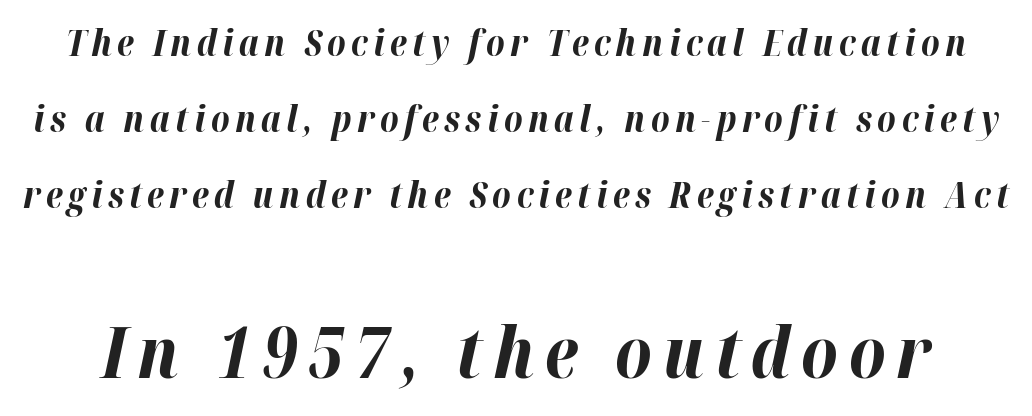
Q: Is the text bold? A: Yes.
Q: Is the text italic (slanted)? A: Yes, it leans right by about 12 degrees.
Q: Is the text underlined? A: No.
Q: Is the spacing between lines tight, normal or loose? A: Loose.
Q: Which block of text is set in a larger size, the first (top) or the second (bottom)? A: The second (bottom) one.
Q: Width (condensed, normal, or wide)? A: Normal.
Q: Stroke contrast? A: High.
Q: x-height? A: Medium.
Q: Monospaced? A: No.
